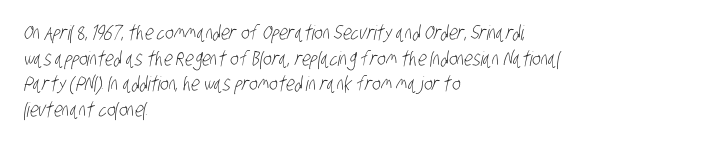
Heaviness? Minimal to ordinary, like unemphasized prose. Each line starts at the same left margin while the right side varies. Plain, unruled lines of type. This sample keeps an unexceptional amount of space between lines. Nobody touched the tracking dial on this one.
